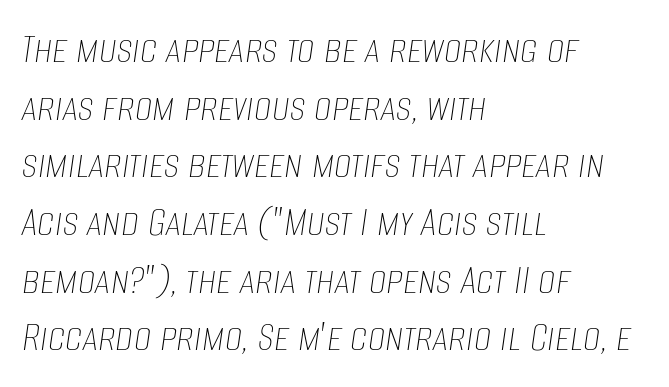
Casual observation: everything's shoved over to the left. Bold? No — there's no thickening of the strokes. The specimen reads as italic at a glance. Evenly set lines give the paragraph a standard silhouette.
